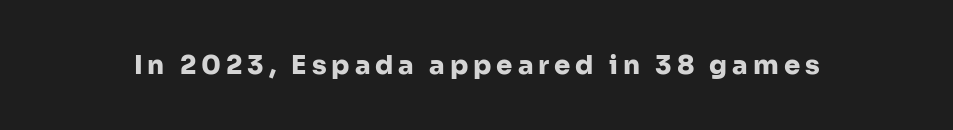
Q: Is the text bold? A: Yes.
Q: Is the text italic (slanted)? A: No, it is upright.
Q: Is the text underlined? A: No.
